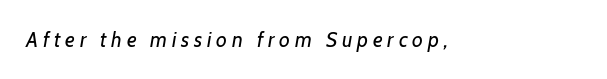
Rendered with sloped, italic letterforms. Bold? No — there's no thickening of the strokes. The letters are spread apart with noticeably loose tracking. The zone under the glyphs is completely vacant.
